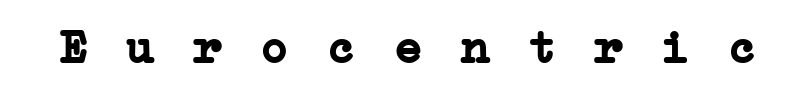
{"serif": "yes", "bold": "yes", "weight": "semibold", "width": "wide", "stroke_contrast": "low", "x_height": "medium", "monospaced": "yes", "underline": "no", "glyph_px": 48}
